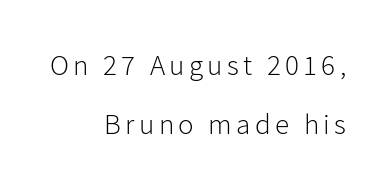
The image shows 29 px light sans-serif type, upright; set right-aligned, loose line spacing (2.04x), not underlined; low stroke contrast and a medium x-height.
